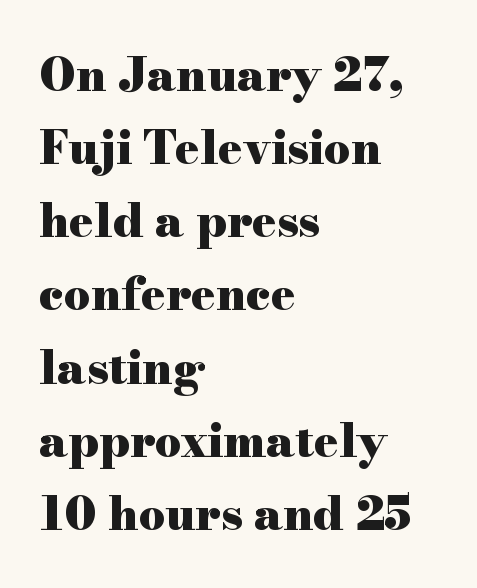
The image shows 46 px heavy, wide serif type, upright; set left-aligned, normal line spacing (1.59x), normal letter spacing, not underlined; high stroke contrast and a small x-height.
